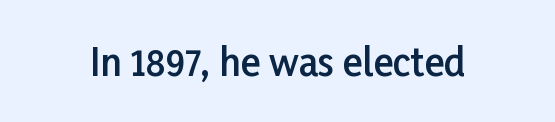
Q: Is the text bold? A: Semi-bold.
Q: Is the text italic (slanted)? A: No, it is upright.
Q: Is the typeface a serif or a sans-serif typeface? A: Sans-serif.
Q: Is the text underlined? A: No.
Q: Is the spacing between letters normal or unusually wide? A: Normal.
Q: Width (condensed, normal, or wide)? A: Normal.
Q: Stroke contrast? A: Low.
Q: x-height? A: Medium.
Q: Monospaced? A: No.
